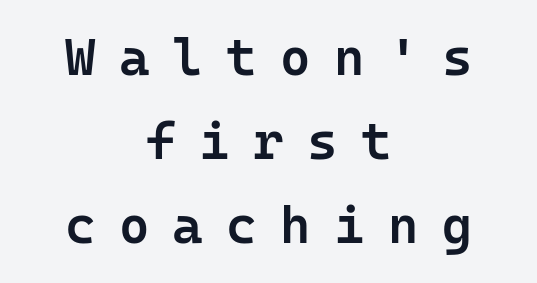
The glyphs are unaccompanied by any horizontal stroke below them. The typeface chosen for these lines omits serifs. A student would call this center alignment; a typographer would say set centered. The font's upright variant was chosen for this text.
